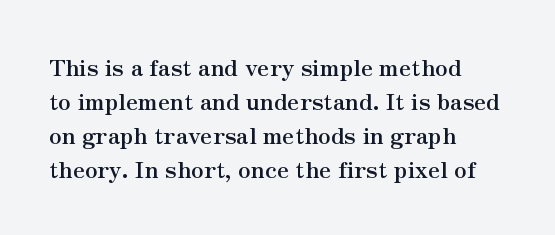
The strip under each line holds only bare page. How are the letters spaced? Ordinarily, with no added tracking. Line spacing here is normal. This rendering uses left alignment, leaving the right contour irregular. When letters stand straight like this, we call the style roman or upright. The rendering uses a bold face; every stroke is thick and dark.
